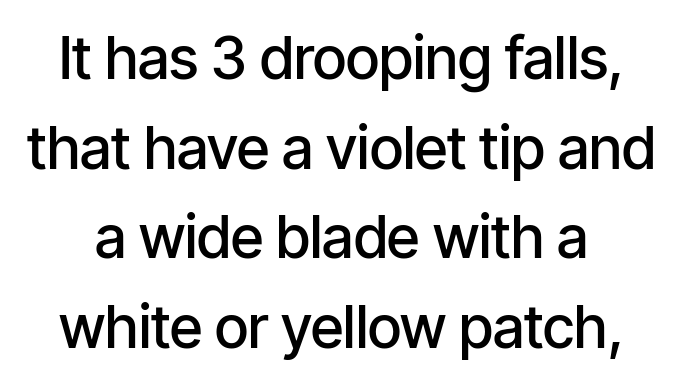
Q: Is the text bold? A: Semi-bold.
Q: Is the text italic (slanted)? A: No, it is upright.
Q: Is the typeface a serif or a sans-serif typeface? A: Sans-serif.
Q: Is the text underlined? A: No.
Q: Is the spacing between letters normal or unusually wide? A: Normal.
Q: Is the spacing between lines tight, normal or loose? A: Normal.
Q: Width (condensed, normal, or wide)? A: Condensed.
Q: Stroke contrast? A: Low.
Q: x-height? A: Medium.
Q: Monospaced? A: No.
